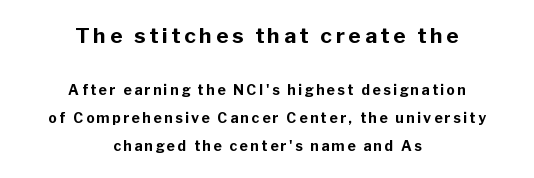
{"italic": "no", "bold": "yes", "underline": "no", "align": "center", "line_spacing": "loose", "line_spacing_ratio": 2.01, "larger_block": "first", "size_ratio": 1.5, "glyph_px": 21}
